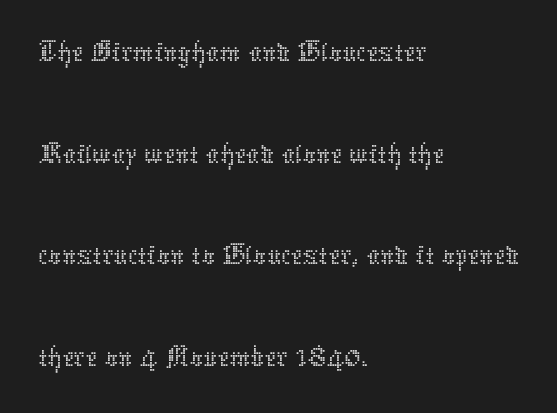
Q: Is the text bold? A: No.
Q: Is the text italic (slanted)? A: No, it is upright.
Q: Is the text underlined? A: No.
Q: How is the paragraph aligned? A: Left-aligned.
Q: Is the spacing between letters normal or unusually wide? A: Normal.
Q: Is the spacing between lines tight, normal or loose? A: Normal.
Q: Width (condensed, normal, or wide)? A: Normal.
Q: Stroke contrast? A: Low.
Q: x-height? A: Medium.
Q: Monospaced? A: No.
